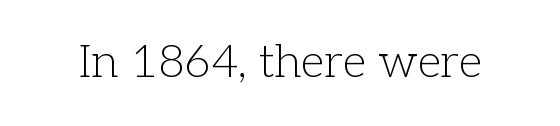
Q: Is the text bold? A: No.
Q: Is the text italic (slanted)? A: No, it is upright.
Q: Is the typeface a serif or a sans-serif typeface? A: Serif.
Q: Is the text underlined? A: No.
Q: Is the spacing between letters normal or unusually wide? A: Normal.
Q: Width (condensed, normal, or wide)? A: Normal.
Q: Stroke contrast? A: Low.
Q: x-height? A: Medium.
Q: Monospaced? A: No.
